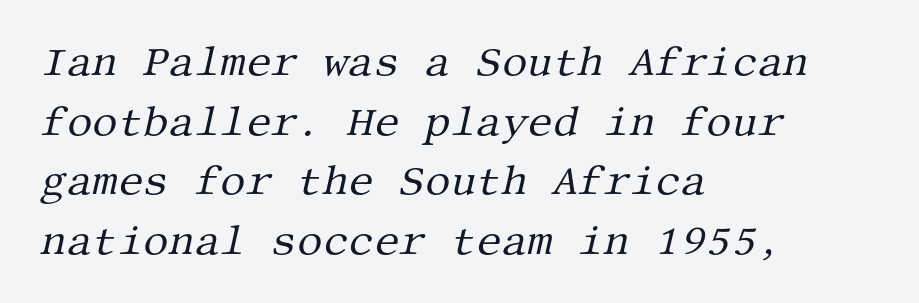
Q: Is the text bold? A: No.
Q: Is the text italic (slanted)? A: Yes, it leans right by about 13 degrees.
Q: Is the typeface a serif or a sans-serif typeface? A: Serif.
Q: Is the text underlined? A: No.
Q: How is the paragraph aligned? A: Left-aligned.
Q: Is the spacing between letters normal or unusually wide? A: Normal.
Q: Is the spacing between lines tight, normal or loose? A: Normal.
Q: Width (condensed, normal, or wide)? A: Normal.
Q: Stroke contrast? A: Medium.
Q: x-height? A: Large.
